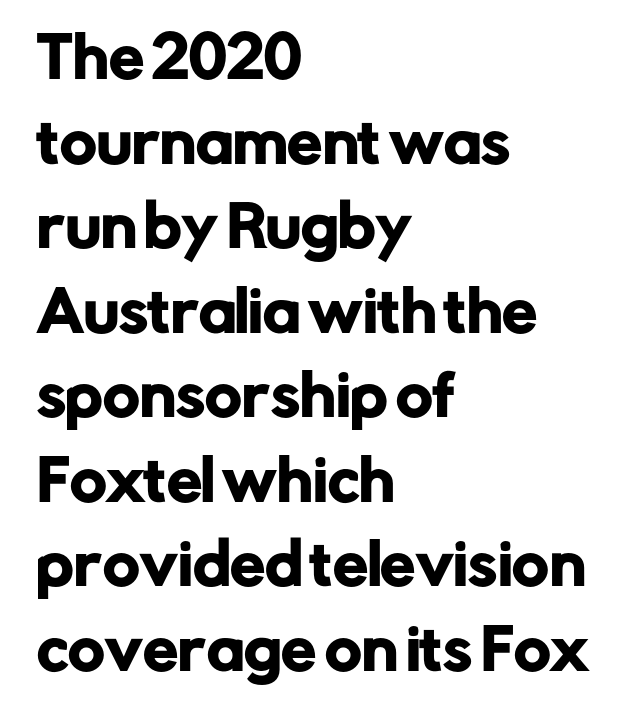
The lines sit at an ordinary, default distance from one another. The lettering holds an erect, upright posture throughout. Underlining? Definitely not there. Line beginnings align vertically; line endings do not. This rendering leaves character spacing at its baseline value. Serif or sans? Sans — the stroke terminals are bare.
